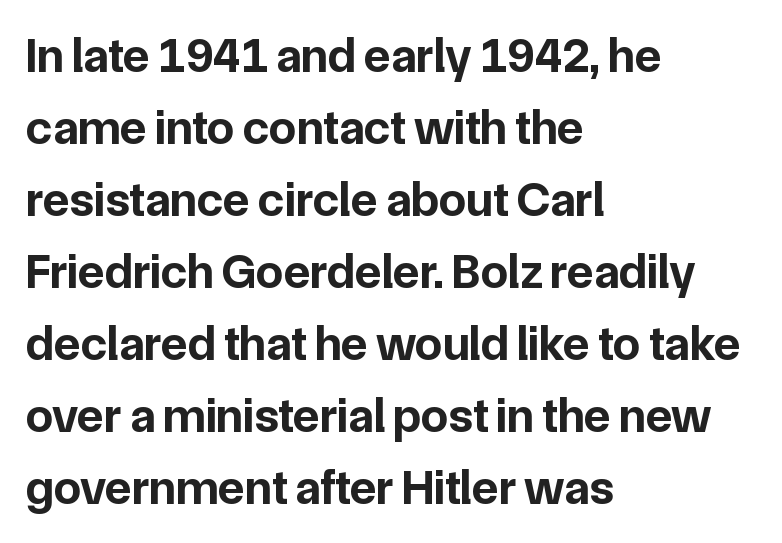
When letters stand straight like this, we call the style roman or upright. The rendering keeps characters at their native spacing. The space directly below the letters is spotless. A dark, heavy texture on the line: the type is bold. Note the varied advance widths — an 'i' is clearly narrower than an 'm'.
